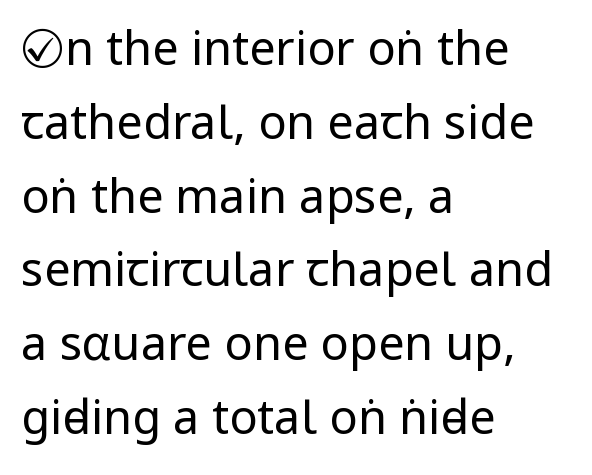
The image shows 47 px regular-weight, condensed sans-serif type, upright; set left-aligned, normal line spacing (1.57x), normal letter spacing, not underlined; low stroke contrast and a large x-height.
